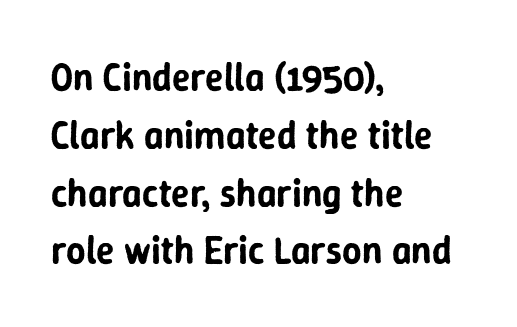
Q: Is the text italic (slanted)? A: No, it is upright.
Q: Is the typeface a serif or a sans-serif typeface? A: Sans-serif.
Q: Is the text underlined? A: No.
Q: How is the paragraph aligned? A: Left-aligned.
Q: Is the spacing between letters normal or unusually wide? A: Normal.
Q: Is the spacing between lines tight, normal or loose? A: Normal.
Q: Width (condensed, normal, or wide)? A: Normal.
Q: Stroke contrast? A: Low.
Q: x-height? A: Medium.
Q: Monospaced? A: No.
